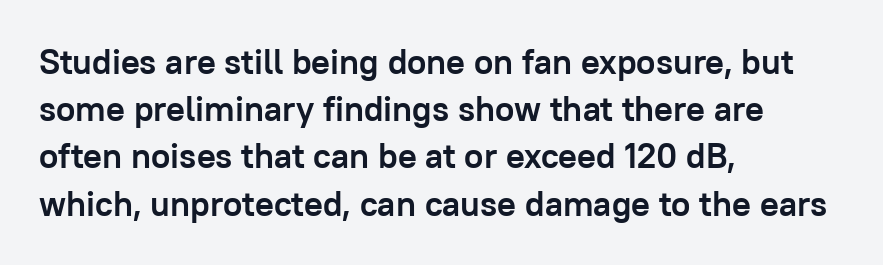
Nope, not italic — everything's standing straight. A normal amount of white space separates one row of letters from the next. Notice how the passage keeps a crisp vertical edge on the left only. Check the space under the baseline: it is left empty.
